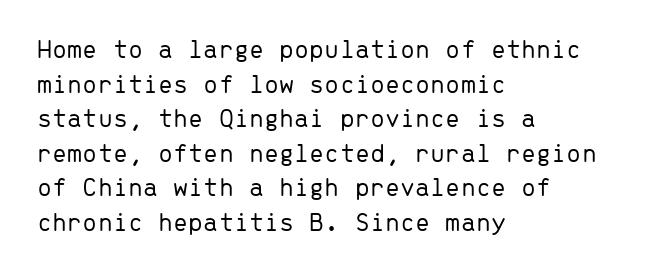
The image shows 27 px text type, upright; set left-aligned, normal line spacing (1.28x), normal letter spacing, not underlined.
